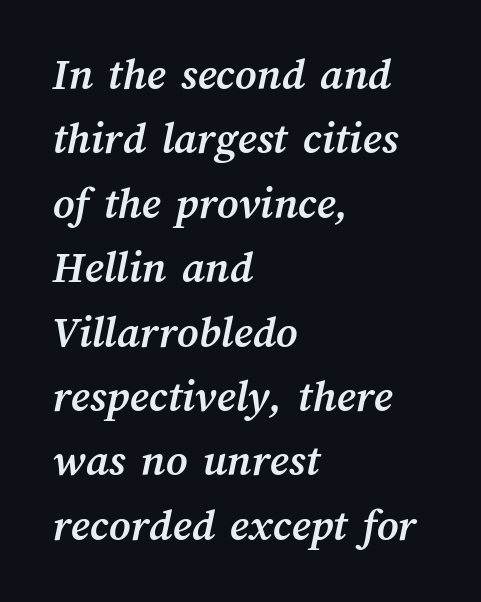
Only glyphs here, with clear space below each row. Words appear dense and cohesive because spacing is normal. Students, observe: this is what conventionally led text looks like. Looks like regular typesetting: each glyph gets only the width it needs.
